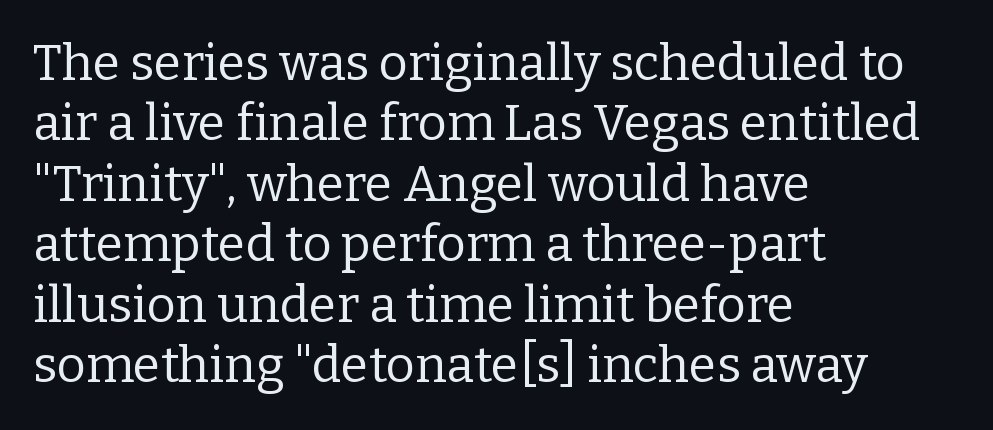
{"serif": "yes", "italic": "no", "bold": "no", "weight": "regular", "width": "normal", "stroke_contrast": "low", "x_height": "medium", "monospaced": "no", "underline": "no", "align": "left", "line_spacing_ratio": 1.21, "letter_spacing": "normal", "letter_spacing_em": 0.0, "glyph_px": 50}
